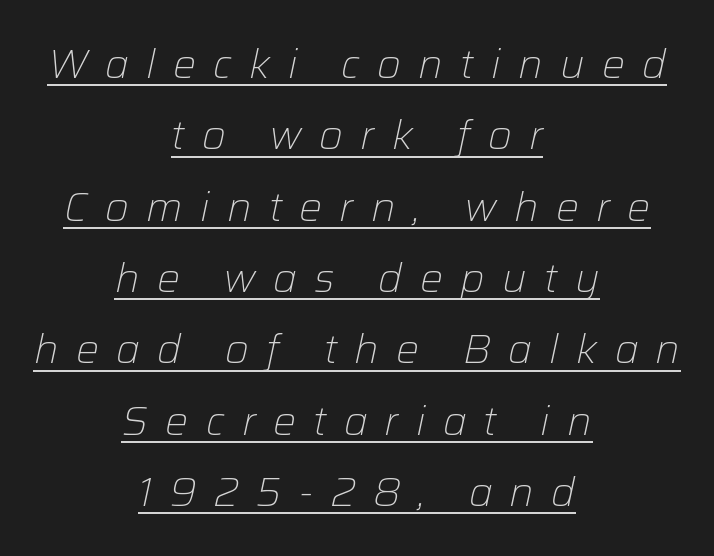
Q: Is the text bold? A: No.
Q: Is the text italic (slanted)? A: Yes, it leans right by about 12 degrees.
Q: Is the text underlined? A: Yes.
Q: How is the paragraph aligned? A: Centered.
Q: Is the spacing between letters normal or unusually wide? A: Unusually wide.
Q: Width (condensed, normal, or wide)? A: Normal.
Q: Stroke contrast? A: Low.
Q: x-height? A: Medium.
Q: Monospaced? A: No.
